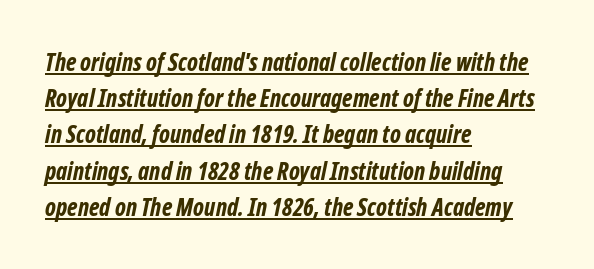
Evenly set lines give the paragraph a standard silhouette. A rule runs beneath these lines of type. Every row of glyphs begins at an identical x-position on the left. What stands out about the letter spacing? Nothing — it is the standard amount. Weight: bold.
